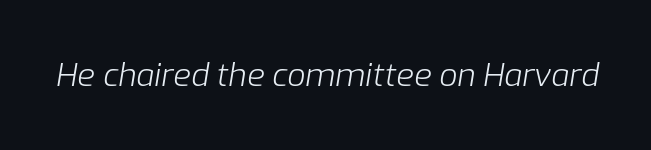
Q: Is the text bold? A: No.
Q: Is the text italic (slanted)? A: Yes, it leans right by about 9 degrees.
Q: Is the text underlined? A: No.
Q: Is the spacing between letters normal or unusually wide? A: Normal.
Q: Width (condensed, normal, or wide)? A: Normal.
Q: Stroke contrast? A: Low.
Q: x-height? A: Medium.
Q: Monospaced? A: No.
